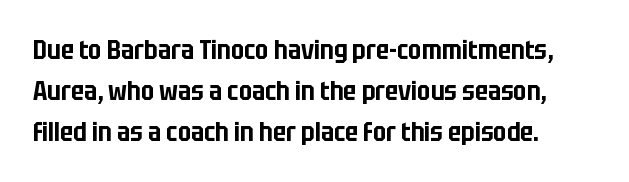
Q: Is the text italic (slanted)? A: No, it is upright.
Q: Is the text underlined? A: No.
Q: How is the paragraph aligned? A: Left-aligned.
Q: Is the spacing between letters normal or unusually wide? A: Normal.
Q: Is the spacing between lines tight, normal or loose? A: Normal.
